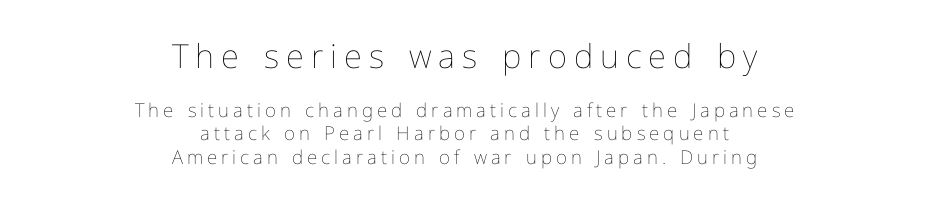
Q: Is the text bold? A: No.
Q: Is the text italic (slanted)? A: No, it is upright.
Q: Is the text underlined? A: No.
Q: How is the paragraph aligned? A: Centered.
Q: Is the spacing between letters normal or unusually wide? A: Unusually wide.
Q: Which block of text is set in a larger size, the first (top) or the second (bottom)? A: The first (top) one.
Q: Width (condensed, normal, or wide)? A: Normal.
Q: Stroke contrast? A: Low.
Q: x-height? A: Medium.
Q: Monospaced? A: No.
